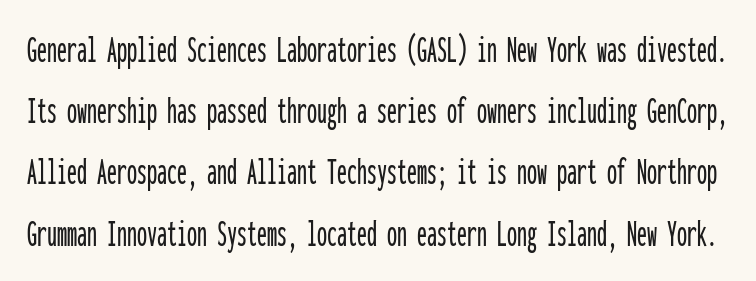
{"serif": "no", "italic": "no", "width": "condensed", "stroke_contrast": "low", "x_height": "medium", "monospaced": "yes", "underline": "no", "line_spacing": "normal", "line_spacing_ratio": 1.53, "letter_spacing": "normal", "letter_spacing_em": 0.0, "glyph_px": 40}
